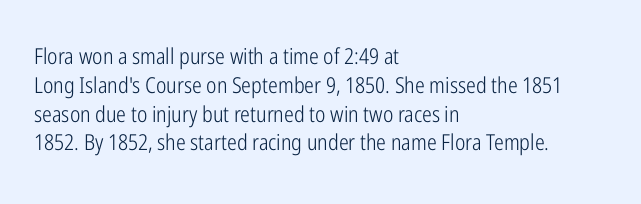
The image shows 22 px text type, upright; set left-aligned, normal line spacing (1.31x), normal letter spacing, not underlined.
